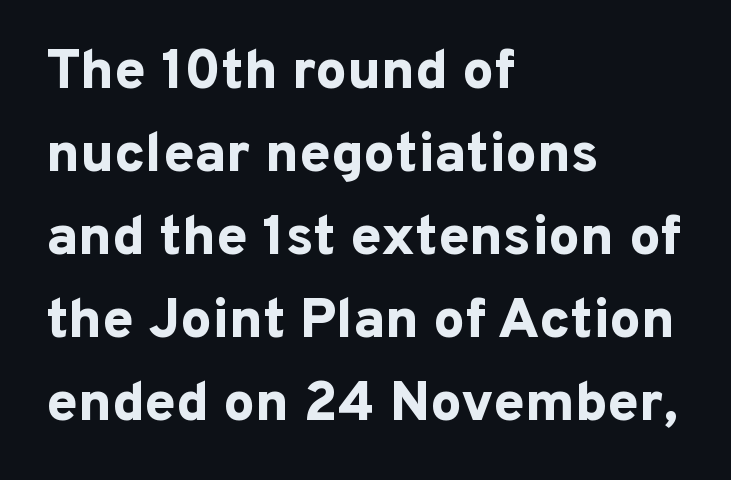
{"serif": "no", "italic": "no", "bold": "yes", "weight": "bold", "width": "normal", "stroke_contrast": "low", "x_height": "medium", "monospaced": "no", "underline": "no", "align": "left", "line_spacing": "normal", "line_spacing_ratio": 1.48, "letter_spacing": "normal", "letter_spacing_em": 0.0, "glyph_px": 56}
